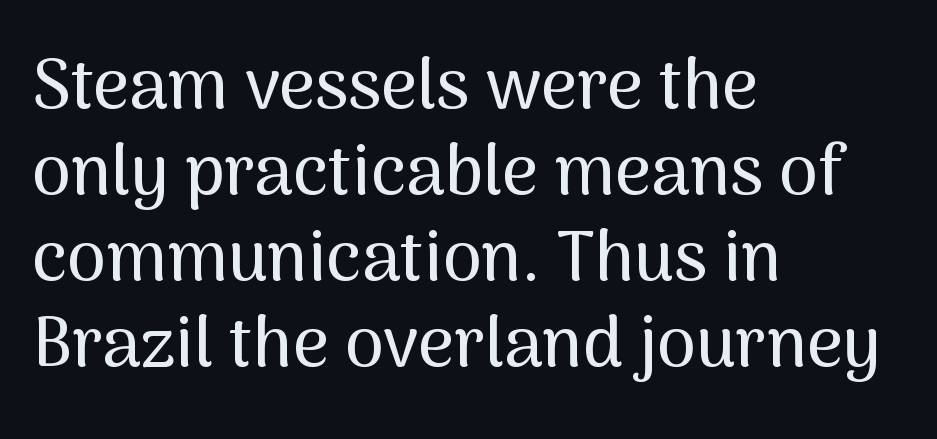
The image shows 70 px sans-serif type, upright; set left-aligned, line spacing 1.23x, normal letter spacing, not underlined; medium stroke contrast and a medium x-height.
